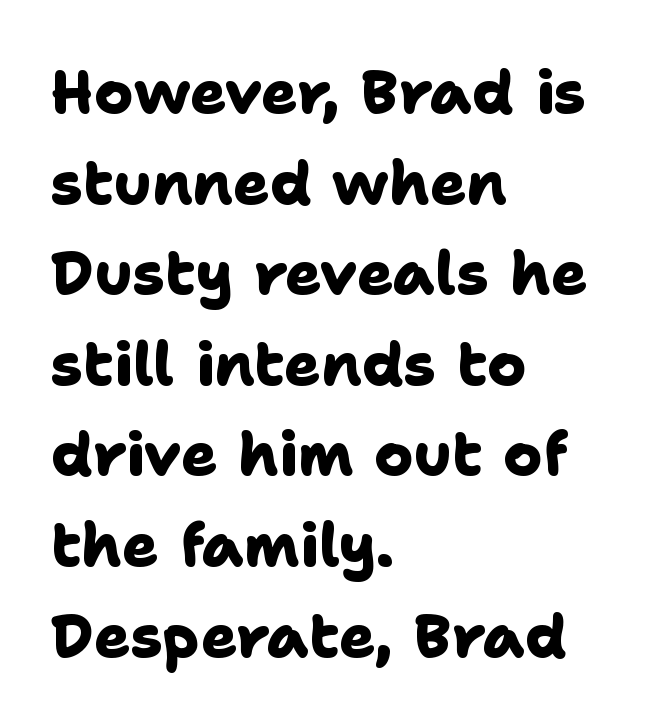
The image shows 60 px heavy sans-serif type; set left-aligned, normal line spacing (1.51x), normal letter spacing, not underlined; low stroke contrast and a medium x-height.
